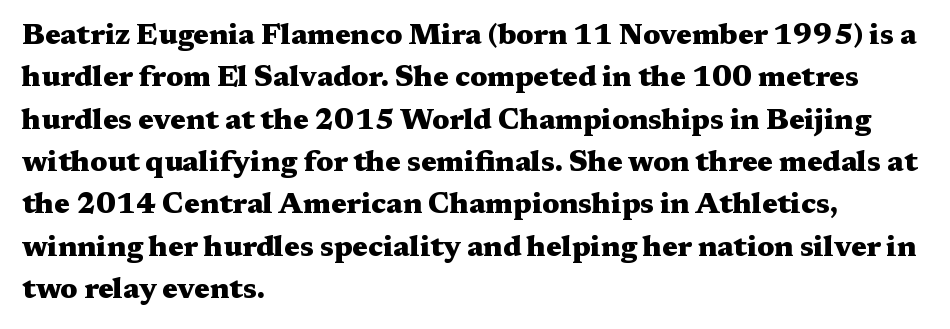
Beneath every word, the page is bare. Italic: no, the glyphs are upright roman. Caption: standard tracking, unaltered. Heft: maximum for text — a bold.
